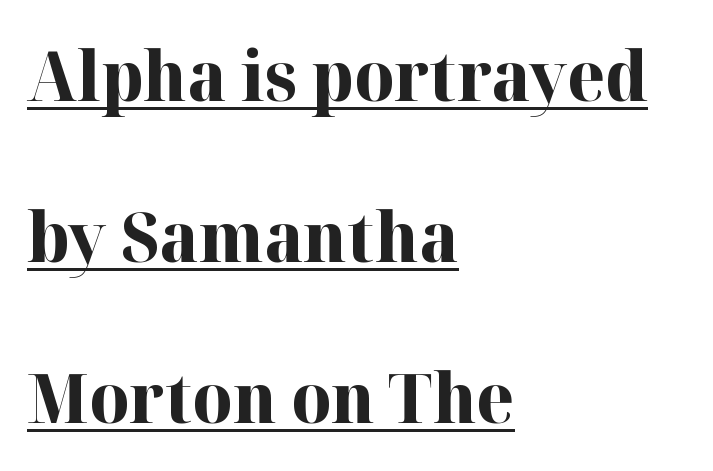
Each letter keeps its own natural width here, so spacing adapts to shape. Nope, not italic — everything's standing straight. The letters sit at their default tracking, neither squeezed nor spread. Thick stems and heavy bowls — unmistakably bold. Horizontal alignment here is leftward, the default for most running prose. Check the space under the baseline: a stroke is drawn there.
